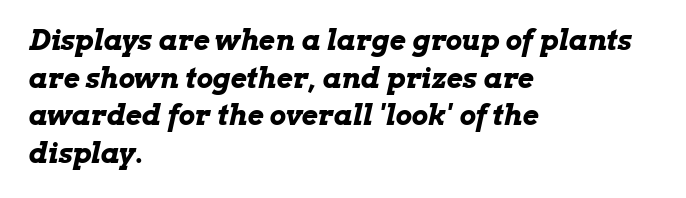
Q: Is the text bold? A: Yes.
Q: Is the text italic (slanted)? A: Yes, it leans right by about 13 degrees.
Q: Is the text underlined? A: No.
Q: How is the paragraph aligned? A: Left-aligned.
Q: Is the spacing between letters normal or unusually wide? A: Normal.
Q: Is the spacing between lines tight, normal or loose? A: Normal.
Q: Width (condensed, normal, or wide)? A: Wide.
Q: Stroke contrast? A: Low.
Q: x-height? A: Medium.
Q: Monospaced? A: No.
